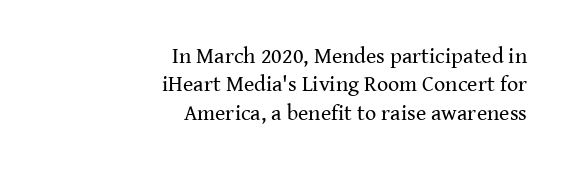
Q: Is the text bold? A: No.
Q: Is the text italic (slanted)? A: No, it is upright.
Q: Is the text underlined? A: No.
Q: How is the paragraph aligned? A: Right-aligned.
Q: Is the spacing between letters normal or unusually wide? A: Normal.
Q: Is the spacing between lines tight, normal or loose? A: Normal.
